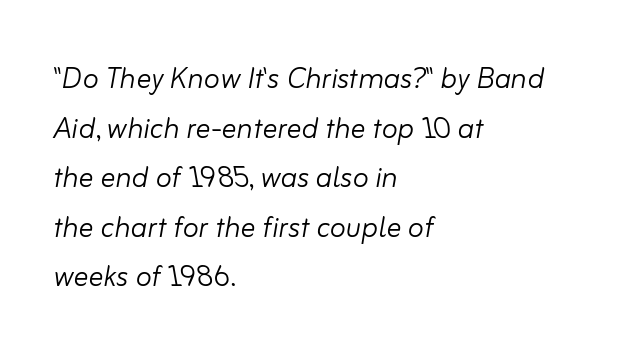
Vertical spacing — default. The specimen omits any rule beneath the text block's lines. The font sits on the lighter half of the weight spectrum, regular included. The type is set solid horizontally, with unmodified tracking. Note the varied advance widths — an 'i' is clearly narrower than an 'm'. Italic? Definitely — the glyphs are oblique.
